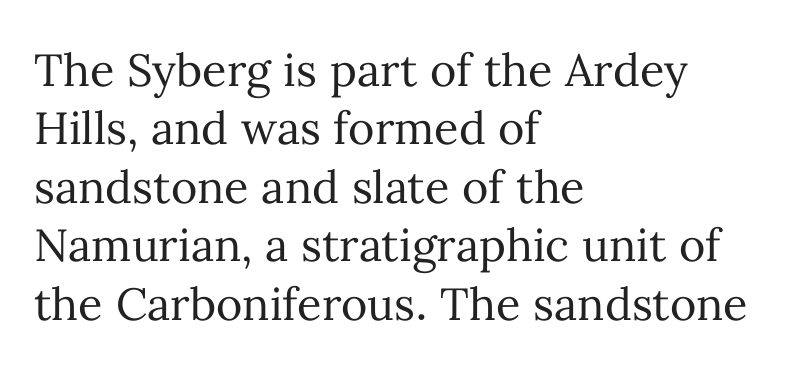
The image shows 45 px regular-weight type, upright; set left-aligned, normal line spacing (1.3x), normal letter spacing, not underlined; medium stroke contrast and a medium x-height.
